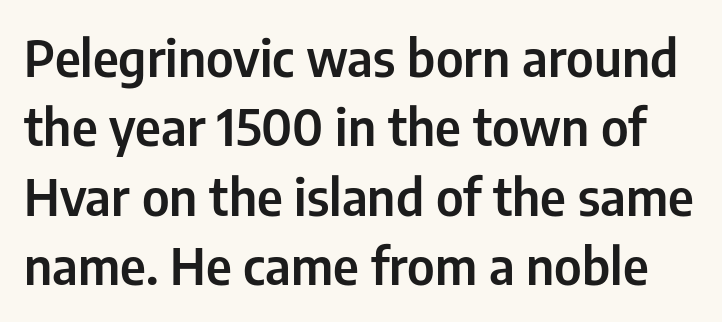
The image shows 51 px condensed sans-serif type, upright; set normal line spacing (1.36x), normal letter spacing, not underlined; low stroke contrast and a medium x-height.
